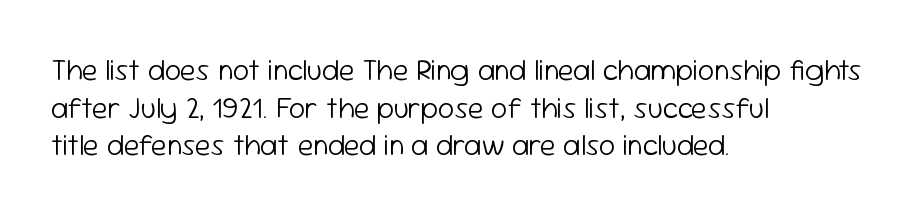
Typographically, this falls in the sans-serif category. The space beneath each line is pristine and unruled. Spacing verdict: proportional, widths tailored to each character. The lines in this sample share a left origin and differ only in where they stop. The letters stand straight up with perfectly vertical stems.
